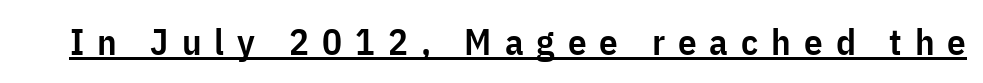
{"serif": "no", "italic": "no", "bold": "semi", "weight": "semibold", "width": "condensed", "stroke_contrast": "low", "x_height": "medium", "monospaced": "no", "underline": "yes", "letter_spacing": "wide", "letter_spacing_em": 0.35, "glyph_px": 37}
